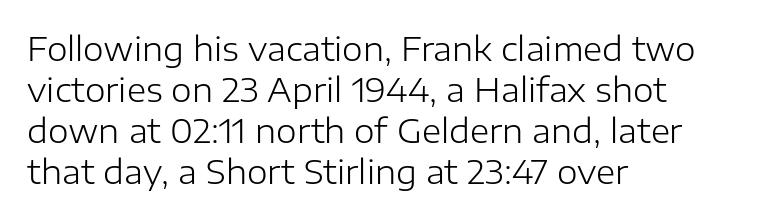
The image shows 33 px light sans-serif type, upright; set left-aligned, line spacing 1.24x, normal letter spacing, not underlined; low stroke contrast and a medium x-height.
